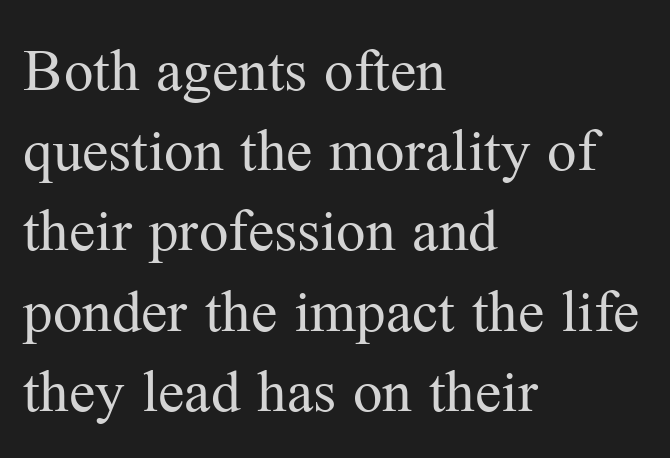
The image shows 59 px regular-weight serif type, upright; set left-aligned, normal line spacing (1.36x), normal letter spacing, not underlined; medium stroke contrast and a medium x-height.
